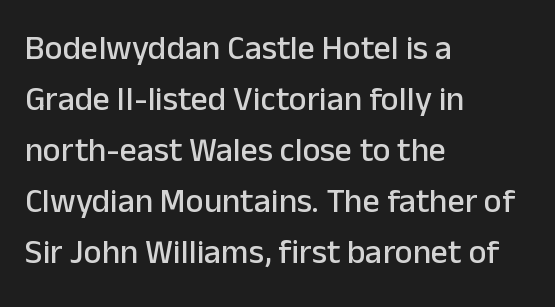
Here the glyphs are tracked normally, forming tight word shapes. Honestly, there is no underline to notice here at all. The typeface chosen for these lines omits serifs. Do the characters align in a grid? No, the font is proportional. Notice how the stems are strictly vertical — no italics here. Notice how descenders clear the ascenders below comfortably — that's standard leading.
